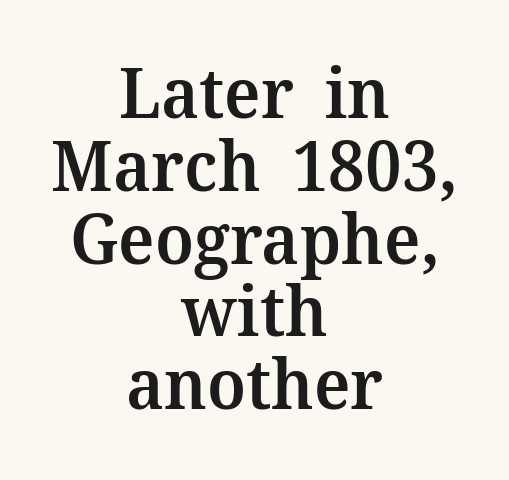
These lines keep a tight, regular rhythm from letter to letter. Check where the strokes stop: tiny serifs finish them off. Layout note: lines centered. Plain, unruled lines of type.
